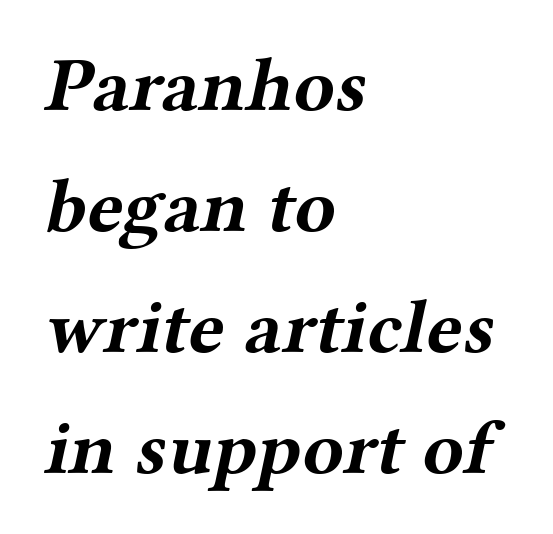
I'd describe the lettering as bold — thick and assertive. Check under the words: just untouched page. The letterforms sit shoulder to shoulder at normal distance. This sample has the flowing, uneven cadence of proportional lettering. Check where the strokes stop: tiny serifs finish them off.
